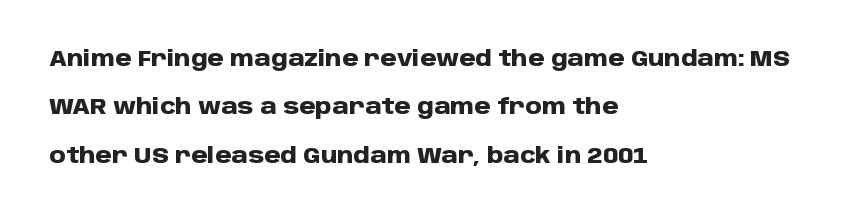
The typesetter chose a ragged-right arrangement here. A great deal of white space separates one row of letters from the next. The specimen omits any rule beneath the text block's lines. Spacing between characters is what you'd get straight out of the box. The strokes are fattened all the way to bold. The letters stand straight up with perfectly vertical stems.
